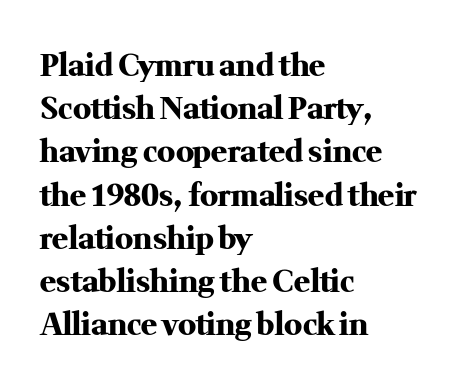
Proportional: the letters do not fall into vertical columns. Clear beneath every line of the passage. Italic? Not at all — the glyphs are vertical. The typesetter chose a ragged-right arrangement here. Small tapered or slab feet sit at the stroke ends, so this counts as serif.
